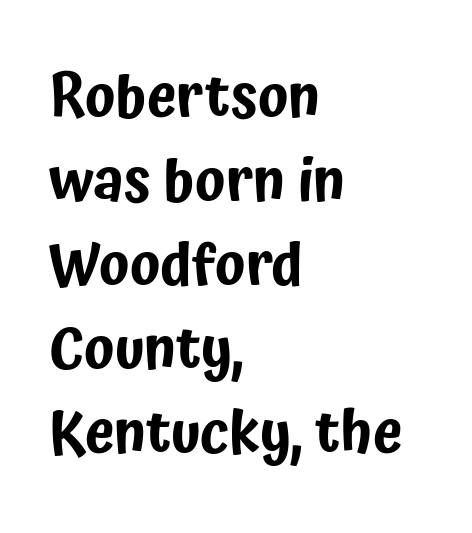
The image shows 60 px condensed sans-serif type, upright; set left-aligned, normal line spacing (1.4x), normal letter spacing, not underlined; low stroke contrast and a medium x-height.
